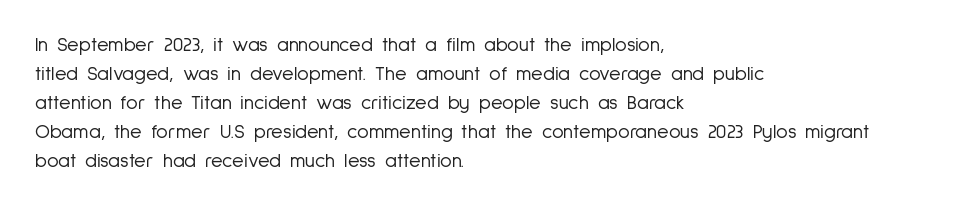
{"italic": "no", "bold": "no", "underline": "no", "align": "left", "line_spacing": "normal", "line_spacing_ratio": 1.45, "letter_spacing": "normal", "letter_spacing_em": 0.0, "glyph_px": 20}
